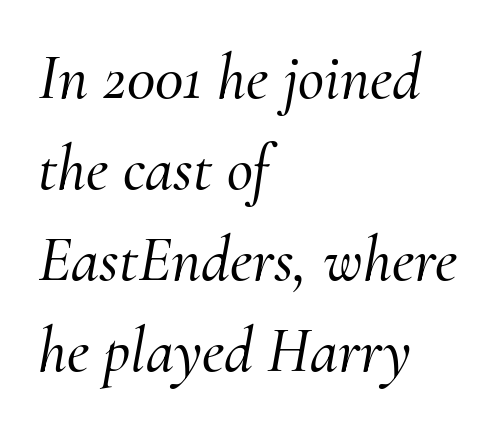
{"serif": "yes", "italic": "yes", "lean": "right", "slant_degrees": 10, "width": "normal", "stroke_contrast": "medium", "x_height": "small", "monospaced": "no", "underline": "no", "align": "left", "line_spacing": "normal", "line_spacing_ratio": 1.42, "letter_spacing": "normal", "letter_spacing_em": 0.0, "glyph_px": 64}
